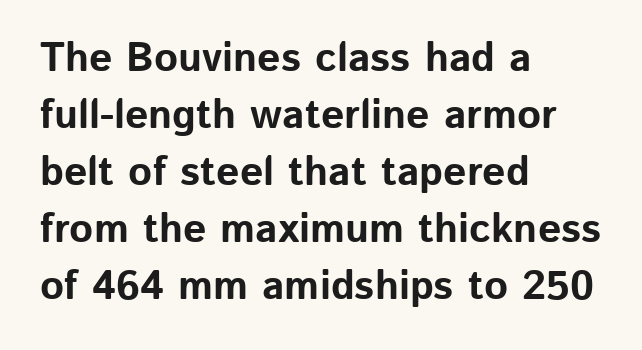
{"serif": "no", "italic": "no", "bold": "yes", "weight": "bold", "width": "normal", "stroke_contrast": "low", "x_height": "medium", "monospaced": "no", "underline": "no", "align": "left", "line_spacing": "normal", "line_spacing_ratio": 1.39, "letter_spacing": "normal", "letter_spacing_em": 0.0, "glyph_px": 41}
